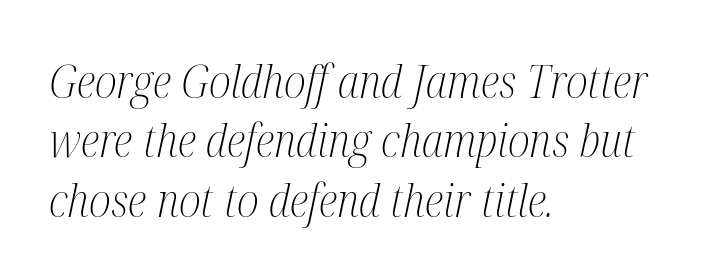
The image shows 45 px light, condensed serif type, italic (leaning right); set left-aligned, normal line spacing (1.32x), normal letter spacing, not underlined; medium stroke contrast and a medium x-height.
